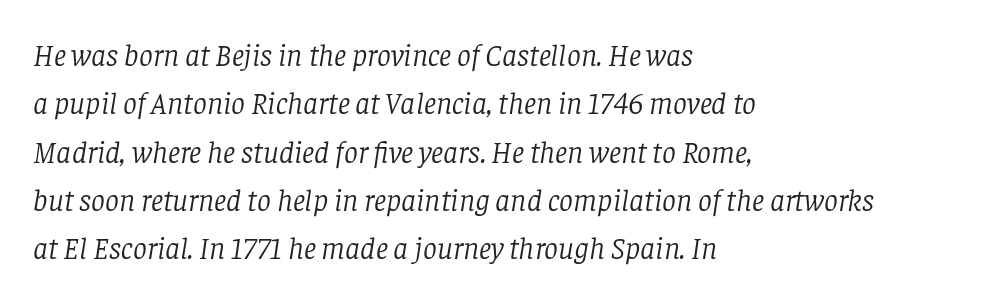
Observe the serifs anchoring each vertical stroke in this sample. A student would call this left alignment; a typographer would say flush left, rag right. Character widths vary here, with narrow letters taking less room than wide ones. Observe the lean: these are italic letterforms.
